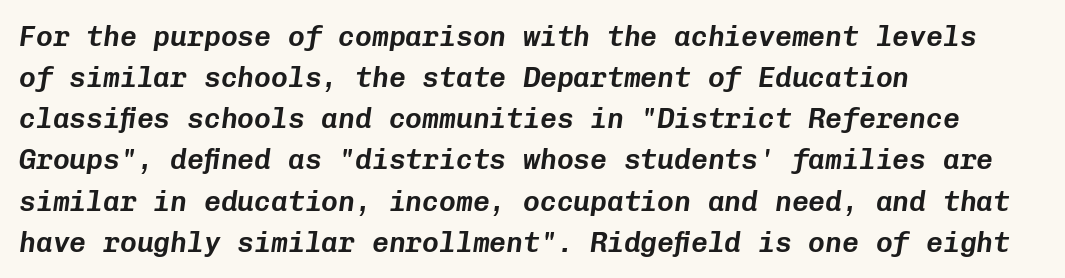
Q: Is the text italic (slanted)? A: Yes, it leans right by about 8 degrees.
Q: Is the text underlined? A: No.
Q: How is the paragraph aligned? A: Left-aligned.
Q: Is the spacing between letters normal or unusually wide? A: Normal.
Q: Is the spacing between lines tight, normal or loose? A: Normal.
Q: Width (condensed, normal, or wide)? A: Normal.
Q: Stroke contrast? A: Low.
Q: x-height? A: Medium.
Q: Monospaced? A: Yes.
